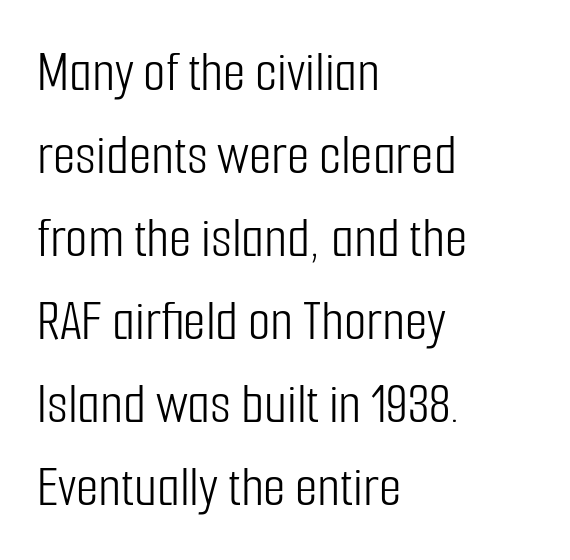
Q: Is the text bold? A: No.
Q: Is the text italic (slanted)? A: No, it is upright.
Q: Is the typeface a serif or a sans-serif typeface? A: Sans-serif.
Q: Is the text underlined? A: No.
Q: How is the paragraph aligned? A: Left-aligned.
Q: Is the spacing between letters normal or unusually wide? A: Normal.
Q: Is the spacing between lines tight, normal or loose? A: Normal.
Q: Width (condensed, normal, or wide)? A: Condensed.
Q: Stroke contrast? A: Low.
Q: x-height? A: Medium.
Q: Monospaced? A: No.
